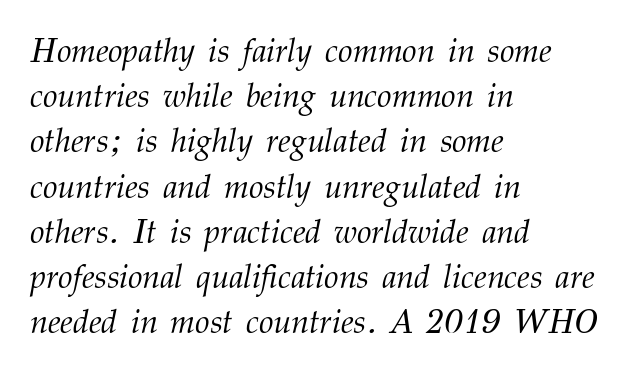
Weight: regular or lighter. Unmarked baselines from the first word to the last. Does the copy run flush right? No — it runs flush left. The rendering uses natural spacing where letterforms have individual widths.
